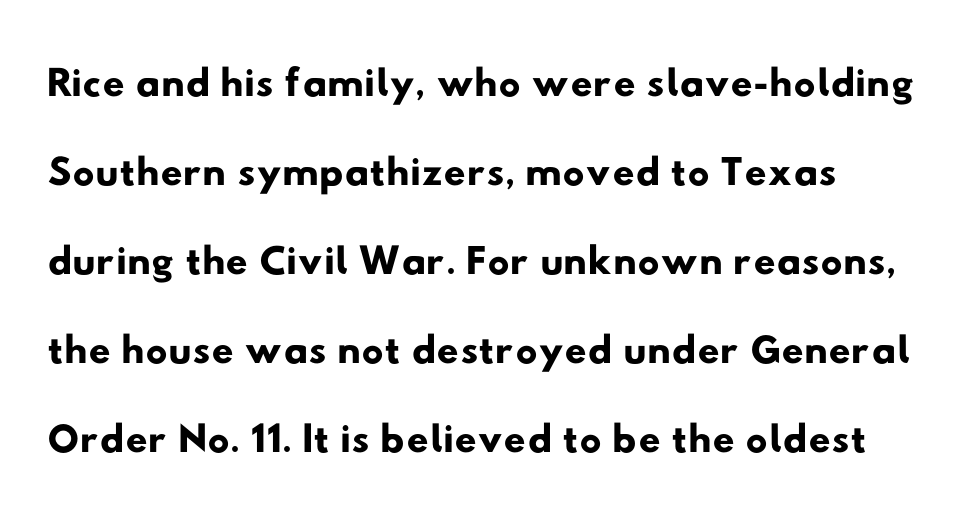
The image shows 61 px wide sans-serif type; set left-aligned, normal line spacing (1.46x), normal letter spacing, not underlined; low stroke contrast and a small x-height.
